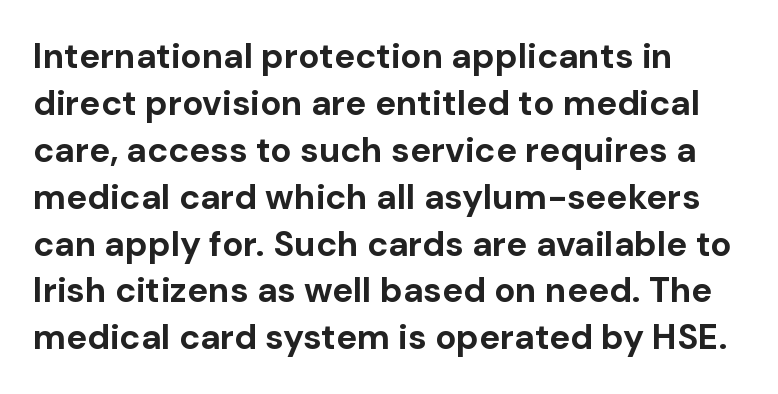
Thick stems and heavy bowls — unmistakably bold. Do the characters align in a grid? No, the font is proportional. Quick note: not italic, upright. Vertically, the passage feels balanced, rows spaced as you'd expect. These lines stack with their left ends in a neat column.
